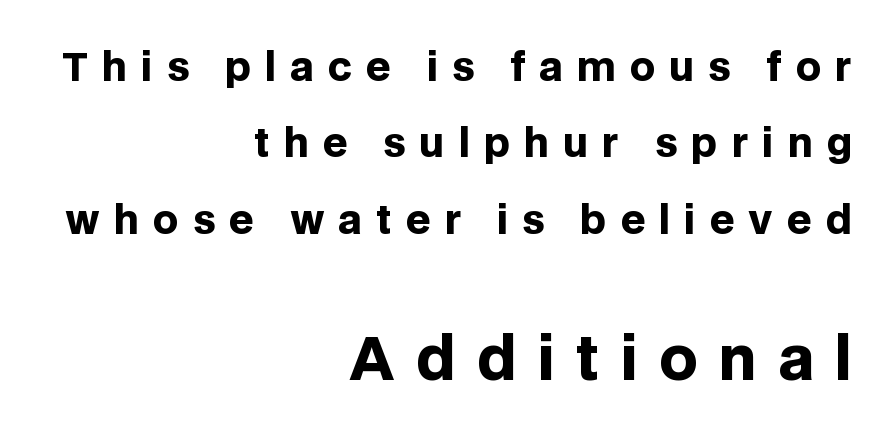
Here the glyphs are tracked loosely, breaking word shapes into spaced letters. Do the characters align in a grid? No, the font is proportional. Decoration check: the copy has no underline. In CSS terms this would be text-align: right. The line-height multiplier appears high, well above default.
